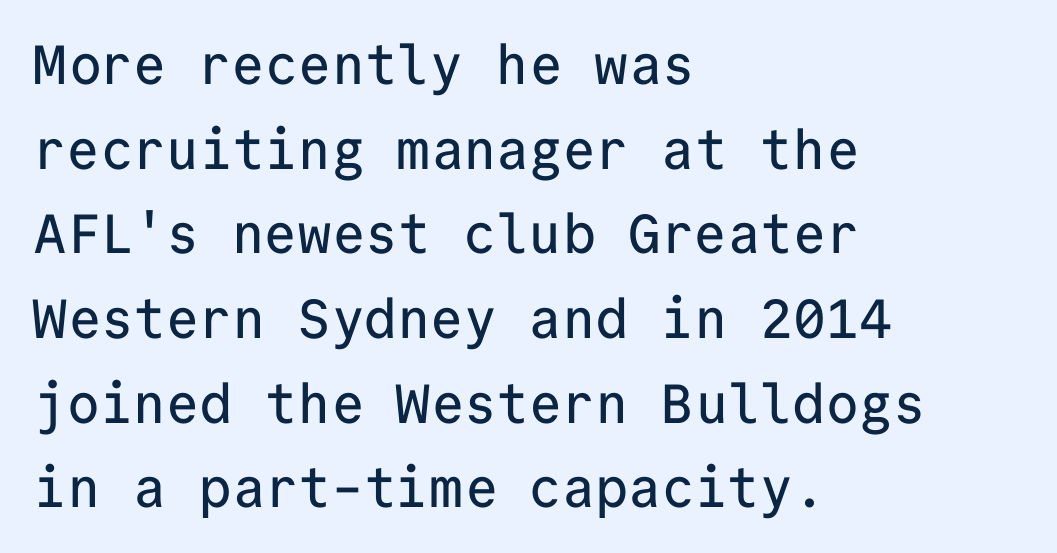
What's the leading like? Ordinary, nothing unusual. Nope, no serifs anywhere on these letters. This sample has the even, mechanical cadence of fixed-width lettering. Tracking here is standard; glyphs follow each other at the usual distance.
